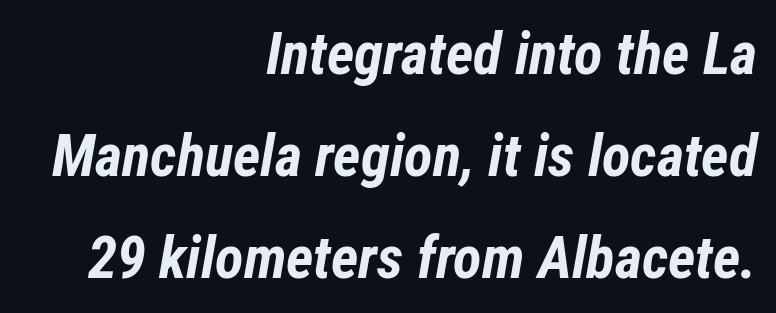
{"italic": "yes", "lean": "right", "slant_degrees": 12, "bold": "yes", "weight": "bold", "width": "condensed", "stroke_contrast": "low", "x_height": "medium", "monospaced": "no", "underline": "no", "align": "right", "line_spacing_ratio": 1.73, "letter_spacing": "normal", "letter_spacing_em": 0.0, "glyph_px": 59}
